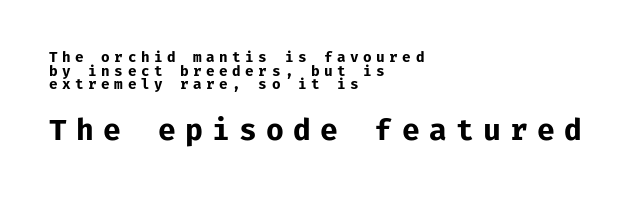
{"serif": "no", "italic": "no", "bold": "yes", "weight": "bold", "width": "normal", "stroke_contrast": "low", "x_height": "medium", "monospaced": "yes", "underline": "no", "align": "left", "line_spacing": "tight", "line_spacing_ratio": 0.98, "letter_spacing": "wide", "letter_spacing_em": 0.32, "larger_block": "second", "size_ratio": 2.07, "glyph_px": 29}
